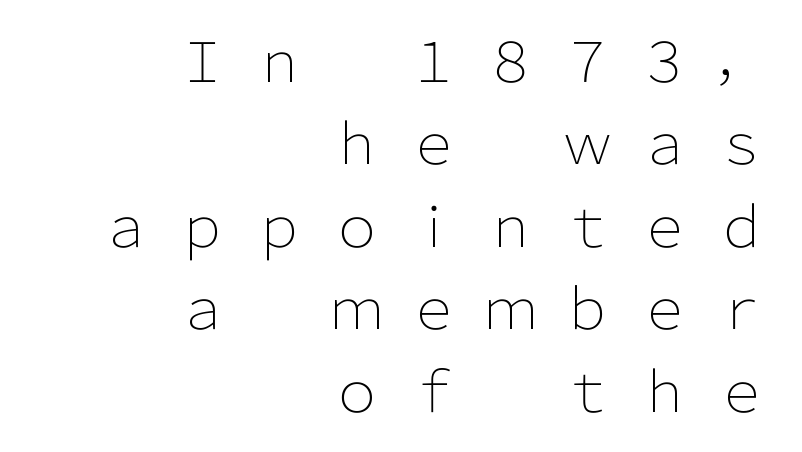
The image shows 55 px light sans-serif type, upright; set right-aligned, normal line spacing (1.5x), unusually wide letter spacing (+0.4 em), not underlined; low stroke contrast and a medium x-height.
